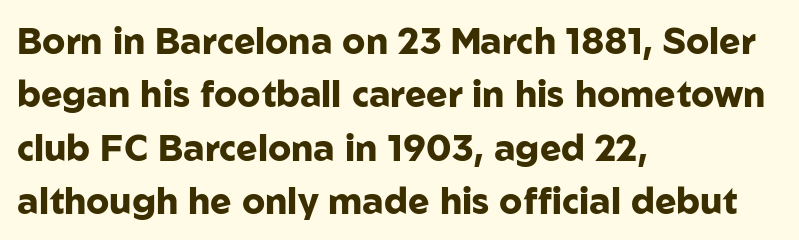
{"serif": "no", "italic": "no", "bold": "yes", "weight": "heavy", "width": "normal", "stroke_contrast": "low", "x_height": "medium", "monospaced": "no", "underline": "no", "align": "left", "line_spacing": "normal", "line_spacing_ratio": 1.48, "letter_spacing": "normal", "letter_spacing_em": 0.0, "glyph_px": 36}
